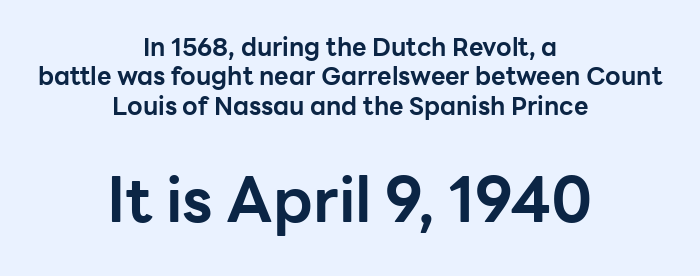
{"serif": "no", "italic": "no", "bold": "yes", "weight": "bold", "width": "normal", "stroke_contrast": "low", "x_height": "medium", "monospaced": "no", "underline": "no", "align": "center", "line_spacing_ratio": 1.18, "letter_spacing": "normal", "letter_spacing_em": 0.0, "larger_block": "second", "size_ratio": 2.48, "glyph_px": 62}
